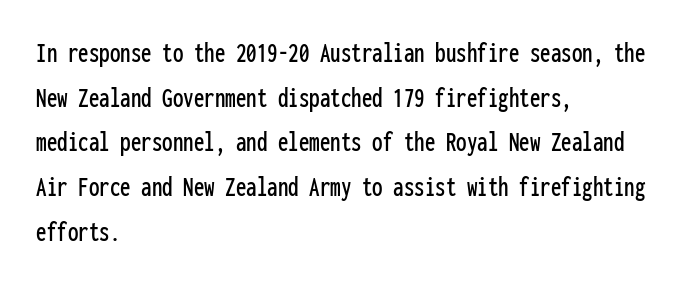
The image shows 30 px condensed sans-serif type, upright, monospaced; set left-aligned, normal line spacing (1.49x), normal letter spacing, not underlined; low stroke contrast and a medium x-height.
